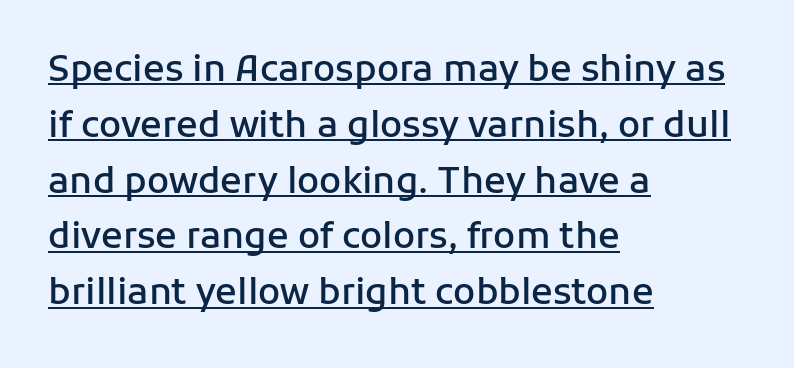
{"serif": "no", "italic": "no", "bold": "semi", "weight": "semibold", "width": "normal", "stroke_contrast": "low", "x_height": "medium", "monospaced": "no", "underline": "yes", "align": "left", "line_spacing": "normal", "line_spacing_ratio": 1.55, "letter_spacing": "normal", "letter_spacing_em": 0.0, "glyph_px": 36}
